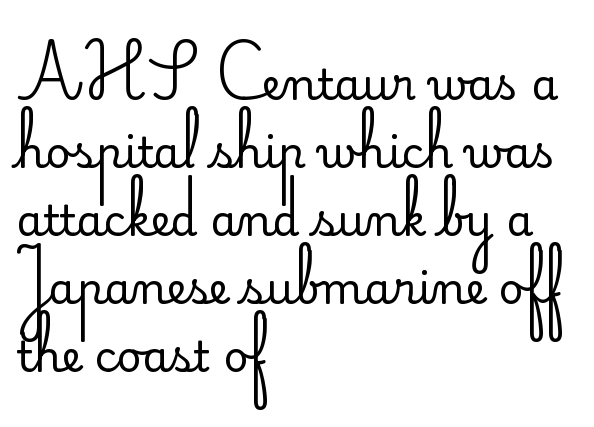
The face looks like a standard text weight, possibly lighter. Type style note: lacks serifs. Spacing between characters is what you'd get straight out of the box. Every character sits straight up, as roman type does. A typesetter would call this leading conventional body-copy spacing. Plain, unruled lines of type.
